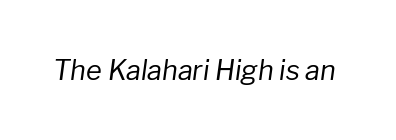
The image shows 27 px text type, italic (leaning right); set normal letter spacing, not underlined.
